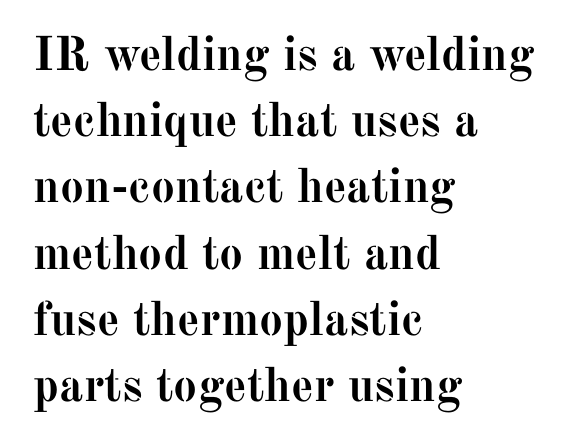
The image shows 48 px semibold serif type, upright; set left-aligned, normal line spacing (1.38x), normal letter spacing, not underlined; medium stroke contrast and a medium x-height.
